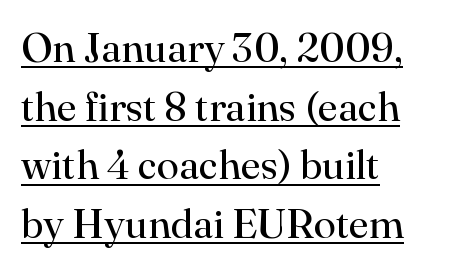
{"serif": "yes", "italic": "no", "bold": "no", "weight": "regular", "width": "normal", "stroke_contrast": "high", "x_height": "small", "monospaced": "no", "underline": "yes", "align": "left", "line_spacing": "normal", "line_spacing_ratio": 1.43, "letter_spacing": "normal", "letter_spacing_em": 0.0, "glyph_px": 41}
